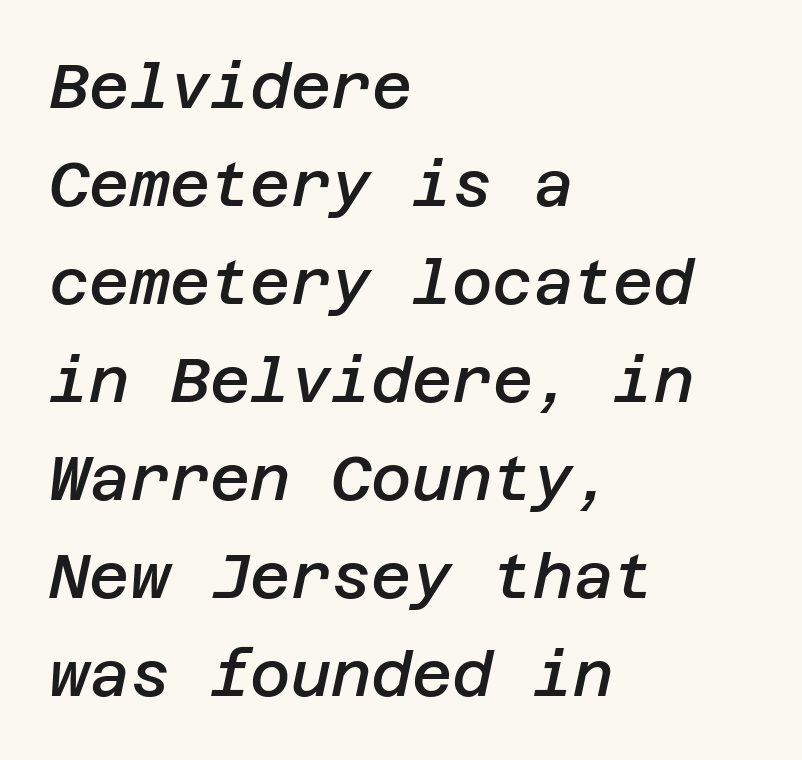
Q: Is the text bold? A: Semi-bold.
Q: Is the text italic (slanted)? A: Yes, it leans right by about 12 degrees.
Q: Is the text underlined? A: No.
Q: How is the paragraph aligned? A: Left-aligned.
Q: Is the spacing between letters normal or unusually wide? A: Normal.
Q: Is the spacing between lines tight, normal or loose? A: Normal.
Q: Width (condensed, normal, or wide)? A: Normal.
Q: Stroke contrast? A: Low.
Q: x-height? A: Large.
